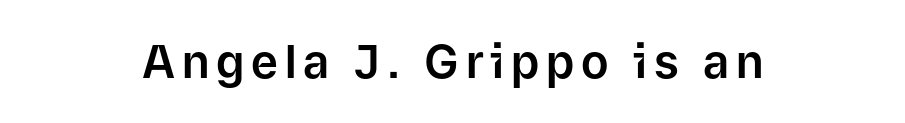
{"serif": "no", "italic": "no", "width": "normal", "stroke_contrast": "low", "x_height": "medium", "monospaced": "no", "underline": "no", "align": "center", "glyph_px": 46}
